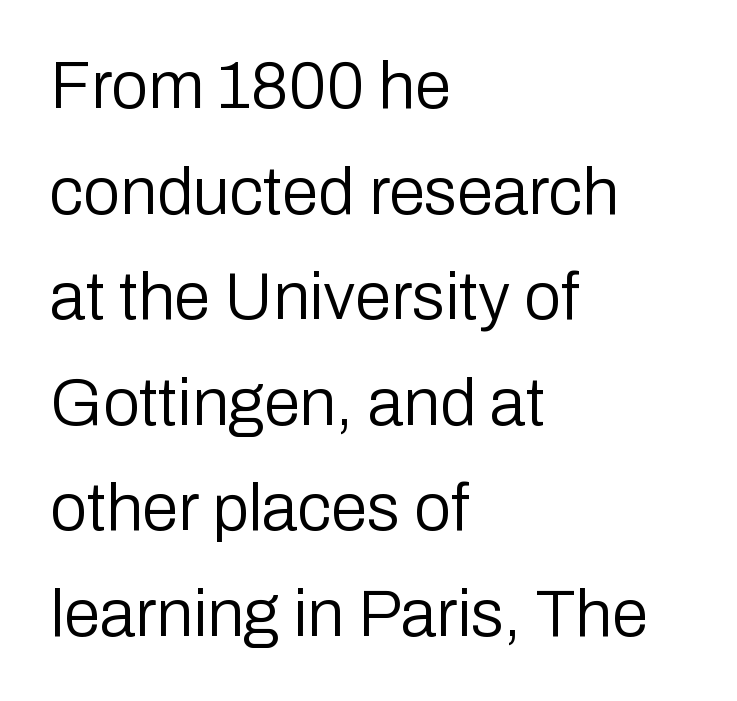
The image shows 66 px regular-weight sans-serif type, upright; set left-aligned, normal line spacing (1.6x), normal letter spacing, not underlined; low stroke contrast and a medium x-height.
